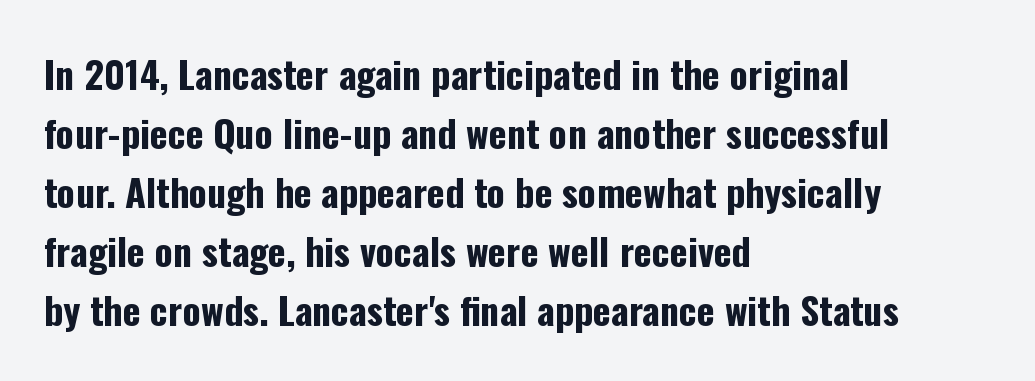
{"serif": "no", "italic": "no", "bold": "yes", "weight": "bold", "width": "condensed", "stroke_contrast": "low", "x_height": "medium", "monospaced": "no", "underline": "no", "align": "left", "line_spacing": "normal", "line_spacing_ratio": 1.55, "letter_spacing": "normal", "letter_spacing_em": 0.0, "glyph_px": 38}
